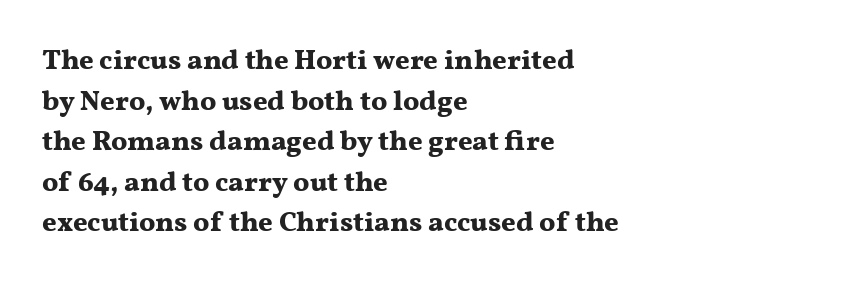
{"serif": "yes", "italic": "no", "bold": "yes", "weight": "bold", "width": "wide", "stroke_contrast": "medium", "x_height": "medium", "monospaced": "no", "underline": "no", "align": "left", "line_spacing": "normal", "line_spacing_ratio": 1.45, "letter_spacing": "normal", "letter_spacing_em": 0.0, "glyph_px": 28}
